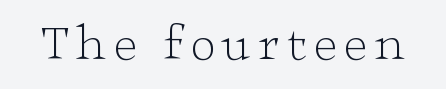
Q: Is the text bold? A: No.
Q: Is the text italic (slanted)? A: No, it is upright.
Q: Is the typeface a serif or a sans-serif typeface? A: Serif.
Q: Is the text underlined? A: No.
Q: Width (condensed, normal, or wide)? A: Wide.
Q: Stroke contrast? A: Low.
Q: x-height? A: Medium.
Q: Monospaced? A: No.
